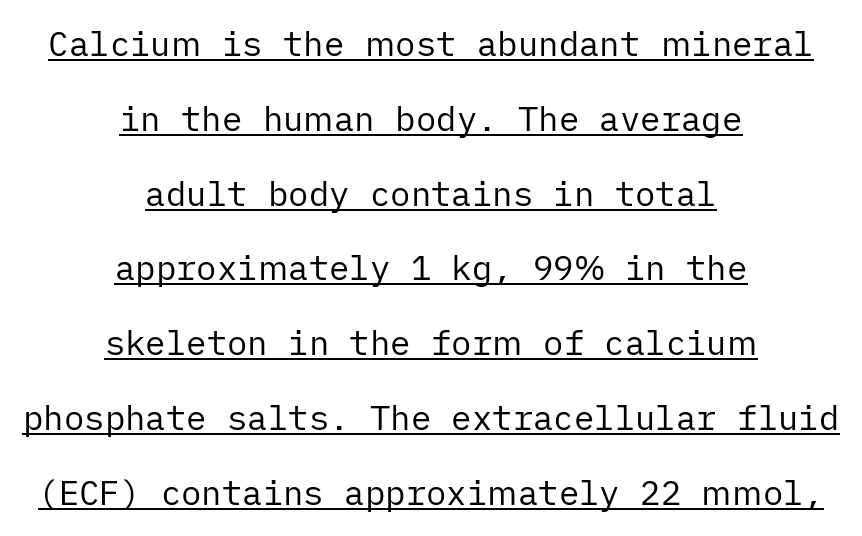
The image shows 34 px regular-weight sans-serif type, upright; set centered, loose line spacing (2.2x), normal letter spacing, underlined; low stroke contrast and a medium x-height.
